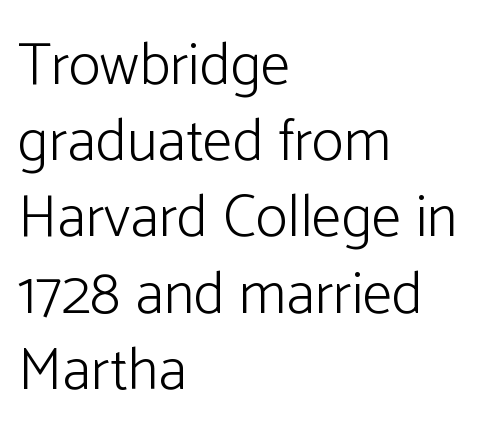
Q: Is the text bold? A: No.
Q: Is the text italic (slanted)? A: No, it is upright.
Q: Is the typeface a serif or a sans-serif typeface? A: Sans-serif.
Q: Is the text underlined? A: No.
Q: How is the paragraph aligned? A: Left-aligned.
Q: Is the spacing between letters normal or unusually wide? A: Normal.
Q: Is the spacing between lines tight, normal or loose? A: Normal.
Q: Width (condensed, normal, or wide)? A: Normal.
Q: Stroke contrast? A: Low.
Q: x-height? A: Medium.
Q: Monospaced? A: No.
